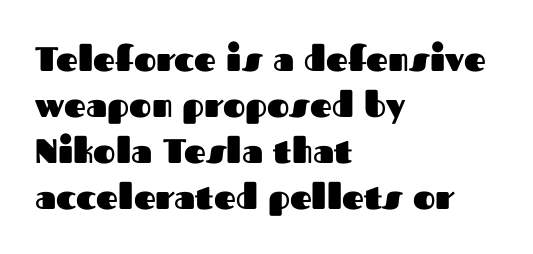
Q: Is the text bold? A: Yes.
Q: Is the text italic (slanted)? A: No, it is upright.
Q: Is the typeface a serif or a sans-serif typeface? A: Sans-serif.
Q: Is the text underlined? A: No.
Q: How is the paragraph aligned? A: Left-aligned.
Q: Is the spacing between letters normal or unusually wide? A: Normal.
Q: Is the spacing between lines tight, normal or loose? A: Normal.
Q: Width (condensed, normal, or wide)? A: Normal.
Q: Stroke contrast? A: Medium.
Q: x-height? A: Medium.
Q: Monospaced? A: No.
